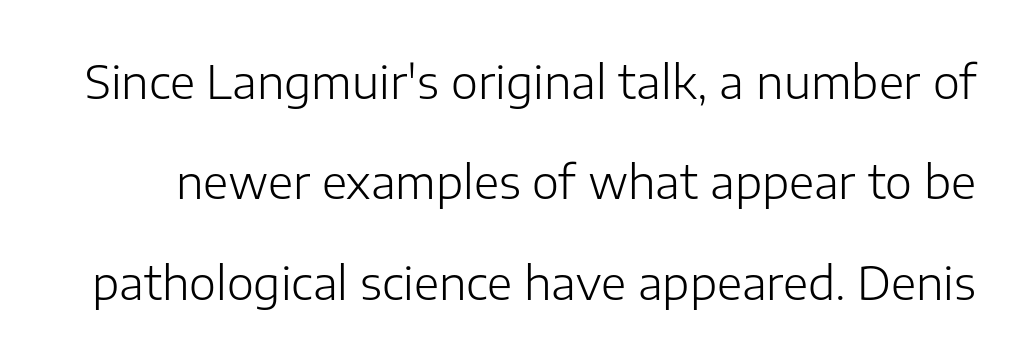
The image shows 46 px light sans-serif type, upright; set loose line spacing (2.18x), normal letter spacing, not underlined; low stroke contrast and a medium x-height.
